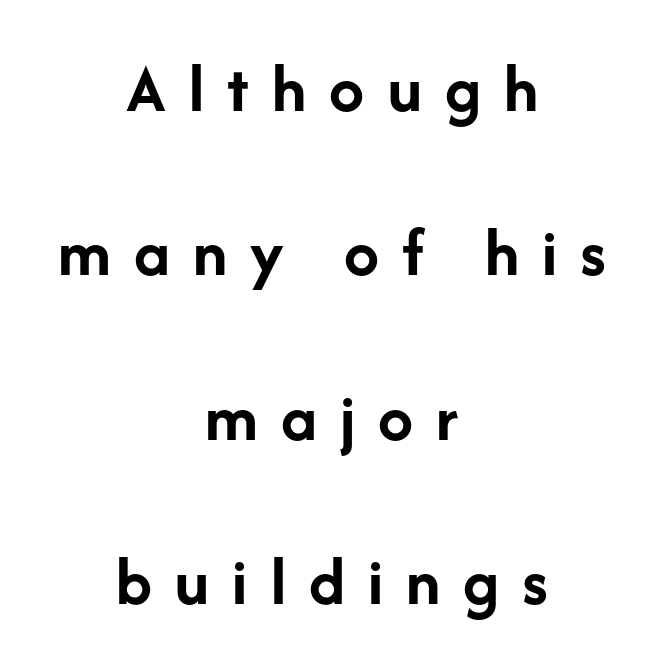
Q: Is the text bold? A: Yes.
Q: Is the text italic (slanted)? A: No, it is upright.
Q: Is the typeface a serif or a sans-serif typeface? A: Sans-serif.
Q: Is the text underlined? A: No.
Q: How is the paragraph aligned? A: Centered.
Q: Is the spacing between letters normal or unusually wide? A: Unusually wide.
Q: Is the spacing between lines tight, normal or loose? A: Loose.
Q: Width (condensed, normal, or wide)? A: Normal.
Q: Stroke contrast? A: Low.
Q: x-height? A: Medium.
Q: Monospaced? A: No.
